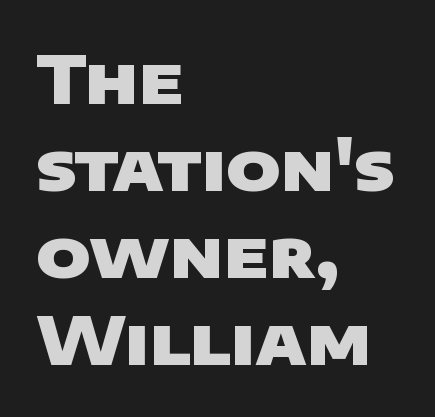
{"serif": "no", "bold": "yes", "weight": "heavy", "width": "wide", "stroke_contrast": "low", "x_height": "large", "monospaced": "no", "underline": "no", "align": "left", "line_spacing": "normal", "line_spacing_ratio": 1.32, "letter_spacing": "normal", "letter_spacing_em": 0.0, "glyph_px": 66}
